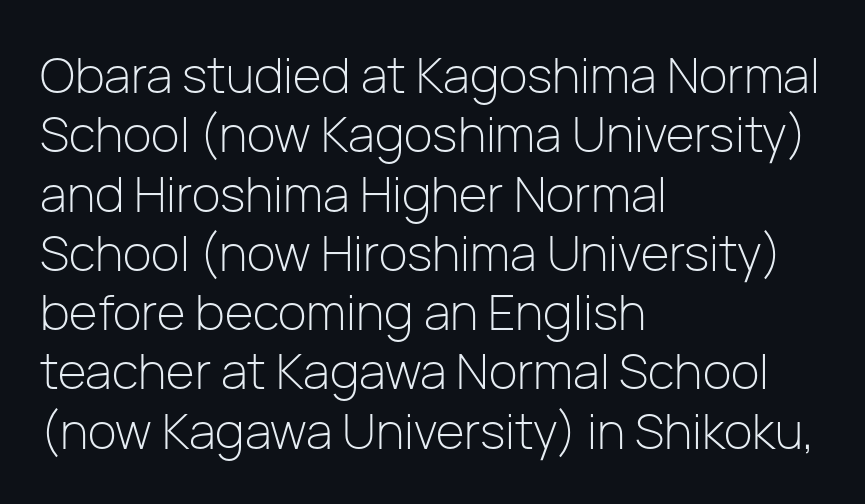
The image shows 49 px light sans-serif type, upright; set left-aligned, line spacing 1.21x, normal letter spacing, not underlined; low stroke contrast and a medium x-height.
